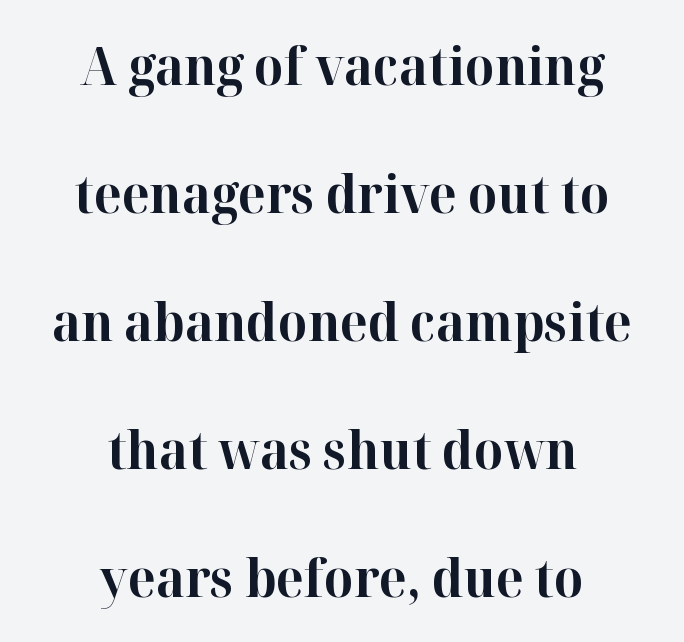
The image shows 52 px bold serif type, upright; set centered, loose line spacing (2.46x), normal letter spacing, not underlined; high stroke contrast and a medium x-height.
